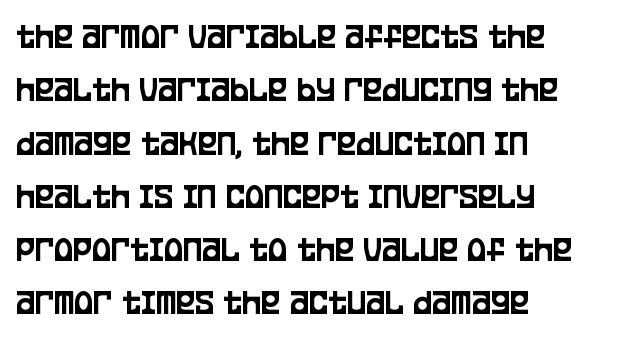
{"serif": "no", "italic": "no", "width": "condensed", "stroke_contrast": "low", "x_height": "large", "monospaced": "no", "underline": "no", "align": "left", "line_spacing": "normal", "line_spacing_ratio": 1.48, "letter_spacing": "normal", "letter_spacing_em": 0.0, "glyph_px": 36}
